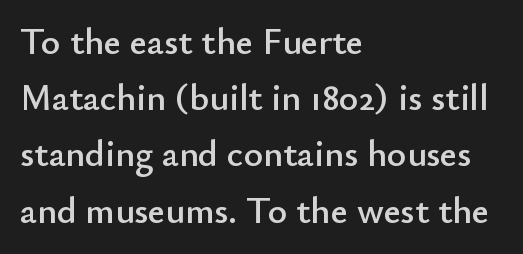
{"serif": "no", "italic": "no", "width": "normal", "stroke_contrast": "low", "x_height": "small", "monospaced": "no", "underline": "no", "align": "left", "line_spacing": "normal", "line_spacing_ratio": 1.52, "letter_spacing": "normal", "letter_spacing_em": 0.0, "glyph_px": 37}
